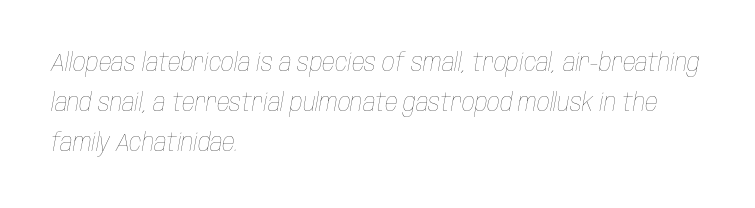
The image shows 25 px text type, italic (leaning right); set left-aligned, normal line spacing (1.6x), normal letter spacing, not underlined.
